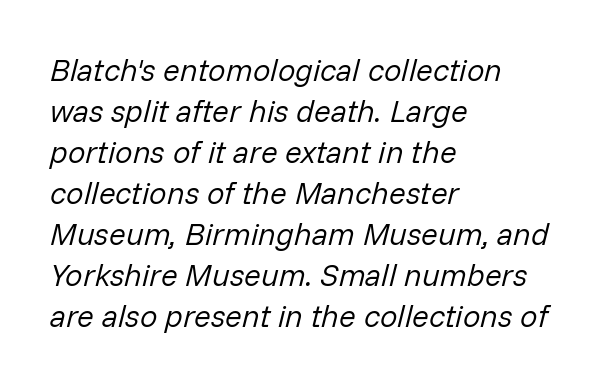
The image shows 31 px regular-weight type, italic (leaning right); set left-aligned, normal line spacing (1.32x), normal letter spacing, not underlined; low stroke contrast and a medium x-height.
